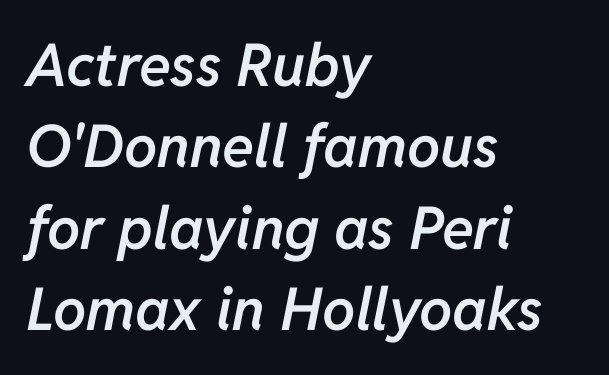
{"italic": "yes", "lean": "right", "slant_degrees": 11, "bold": "semi", "weight": "semibold", "width": "normal", "stroke_contrast": "low", "x_height": "medium", "monospaced": "no", "underline": "no", "align": "left", "line_spacing": "normal", "line_spacing_ratio": 1.38, "letter_spacing": "normal", "letter_spacing_em": 0.0, "glyph_px": 59}
